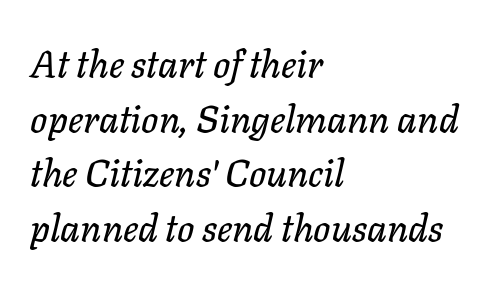
Unmarked baselines from the first word to the last. The letters advance in unequal steps, a hallmark of proportional type. When letters slant like this, we call the style italic. What's the leading like? Ordinary, nothing unusual. Typeset ragged right — the left edge is the straight one.
